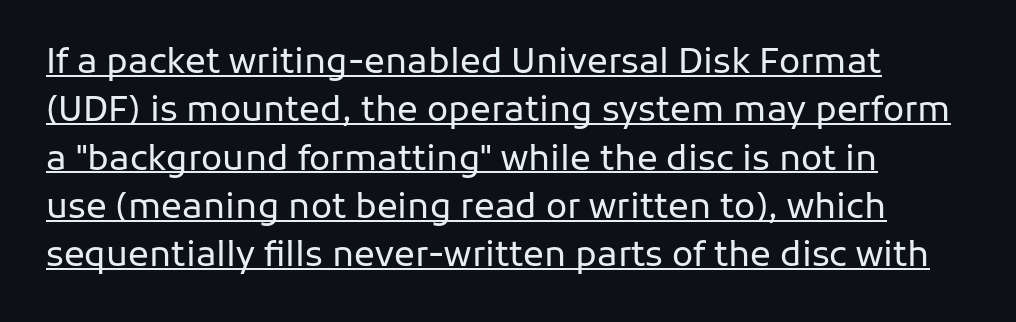
The image shows 35 px regular-weight sans-serif type, upright; set left-aligned, normal line spacing (1.38x), normal letter spacing, underlined; low stroke contrast and a medium x-height.
